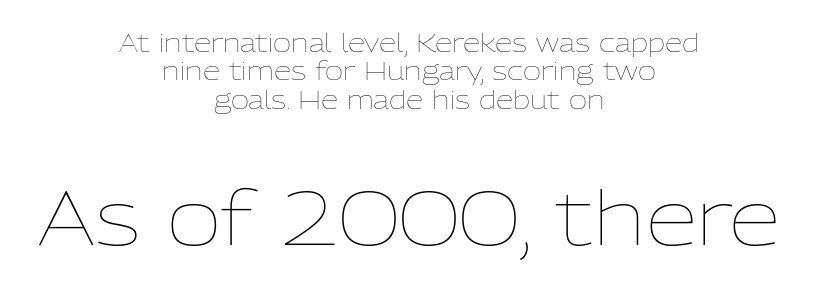
The image shows 75 px thin type, upright; set centered, tight line spacing (1.14x), normal letter spacing, not underlined; the second (bottom) block is 3.0x larger; low stroke contrast and a medium x-height.
